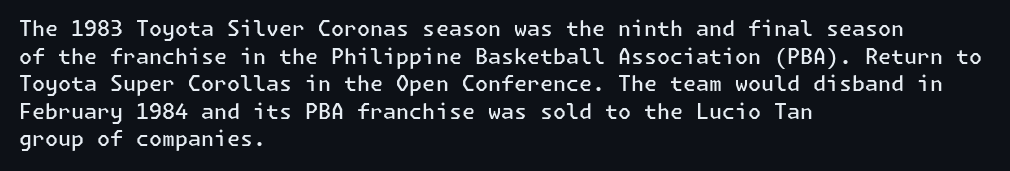
Q: Is the text bold? A: Semi-bold.
Q: Is the text italic (slanted)? A: No, it is upright.
Q: Is the text underlined? A: No.
Q: How is the paragraph aligned? A: Left-aligned.
Q: Is the spacing between letters normal or unusually wide? A: Normal.
Q: Is the spacing between lines tight, normal or loose? A: Normal.
